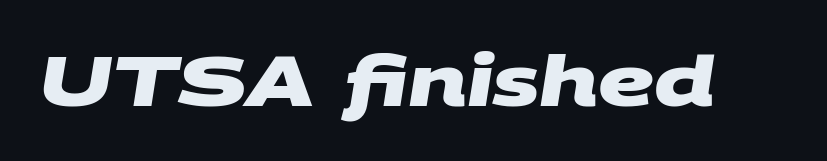
The image shows 69 px heavy, wide sans-serif type; set normal letter spacing, not underlined; medium stroke contrast and a large x-height.
